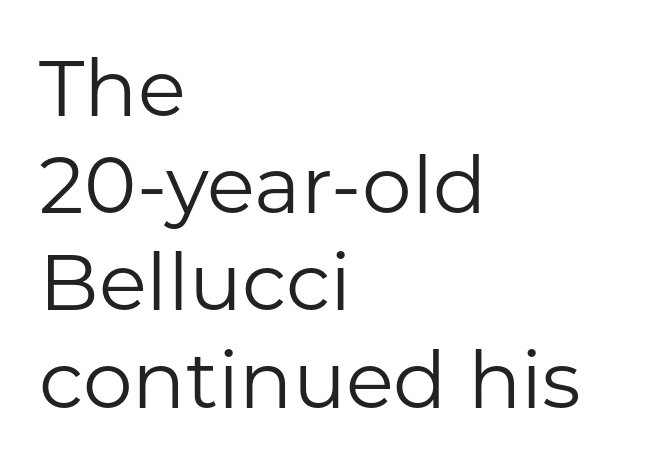
Every stem runs plumb, perpendicular to the baseline. Every row of glyphs begins at an identical x-position on the left. The text was rendered using a sans face with plain stroke endings. Heaviness? Minimal to ordinary, like unemphasized prose. Type without underlining. Between one letter and the next there's only the usual sliver of space.
